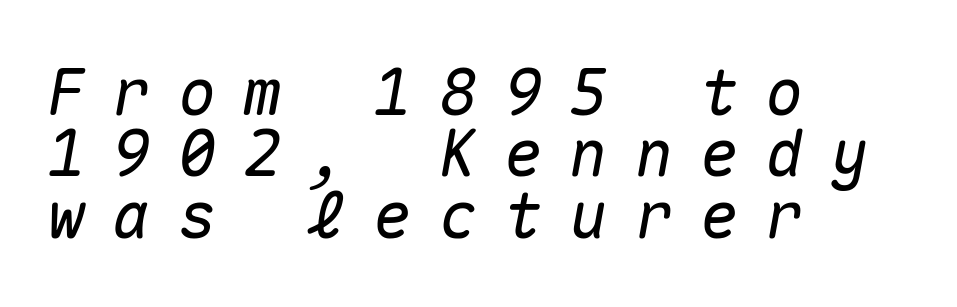
The image shows 64 px text type, italic (leaning right), monospaced; set left-aligned, tight line spacing (0.96x), unusually wide letter spacing (+0.42 em), not underlined; medium stroke contrast and a medium x-height.
